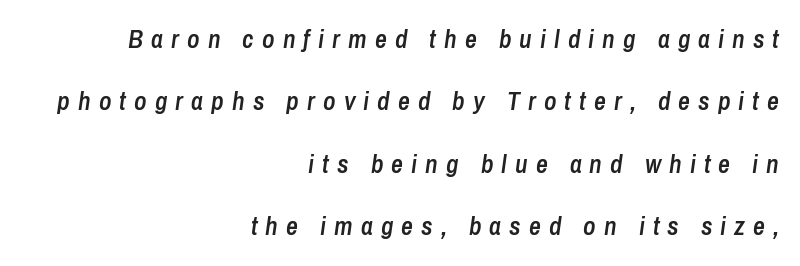
The image shows 26 px text type, italic (leaning right); set right-aligned, loose line spacing (2.4x), unusually wide letter spacing (+0.31 em), not underlined.
